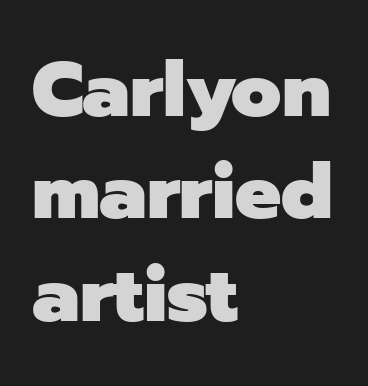
Q: Is the text bold? A: Yes.
Q: Is the text italic (slanted)? A: No, it is upright.
Q: Is the typeface a serif or a sans-serif typeface? A: Sans-serif.
Q: Is the text underlined? A: No.
Q: How is the paragraph aligned? A: Left-aligned.
Q: Is the spacing between letters normal or unusually wide? A: Normal.
Q: Is the spacing between lines tight, normal or loose? A: Normal.
Q: Width (condensed, normal, or wide)? A: Normal.
Q: Stroke contrast? A: Low.
Q: x-height? A: Medium.
Q: Monospaced? A: No.
